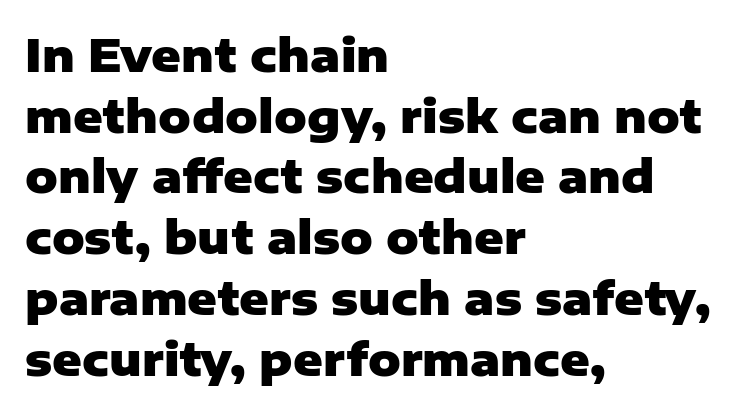
The image shows 45 px heavy sans-serif type, upright; set left-aligned, normal line spacing (1.35x), normal letter spacing, not underlined; low stroke contrast and a medium x-height.
